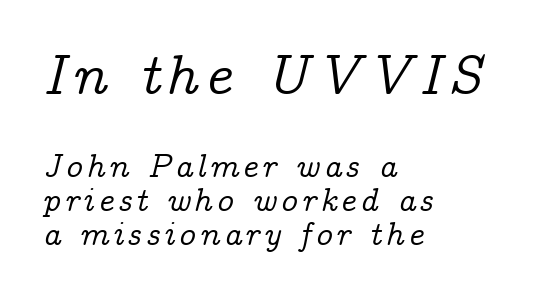
The image shows 57 px serif type, italic (leaning right); set left-aligned, tight line spacing (1.03x), not underlined; the first (top) block is 1.73x larger; low stroke contrast and a medium x-height.
